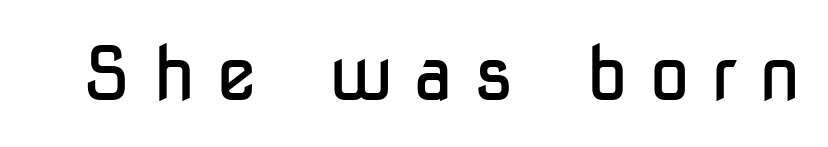
Q: Is the text bold? A: No.
Q: Is the text italic (slanted)? A: No, it is upright.
Q: Is the typeface a serif or a sans-serif typeface? A: Sans-serif.
Q: Is the text underlined? A: No.
Q: Is the spacing between letters normal or unusually wide? A: Unusually wide.
Q: Width (condensed, normal, or wide)? A: Condensed.
Q: Stroke contrast? A: Low.
Q: x-height? A: Medium.
Q: Monospaced? A: No.
